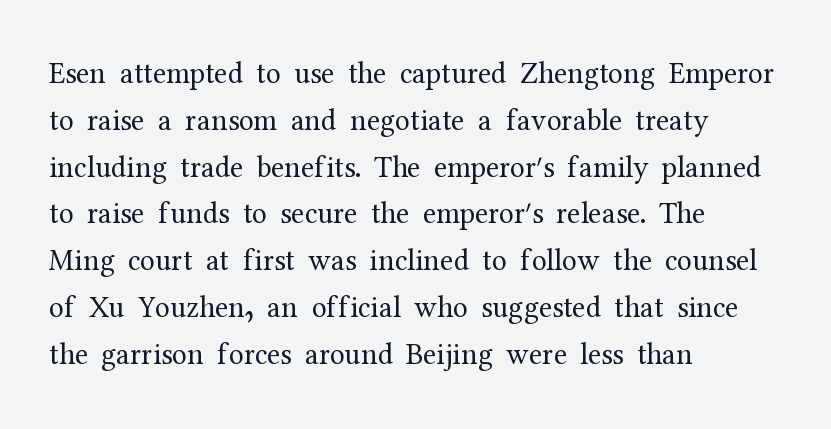
{"serif": "yes", "italic": "no", "bold": "no", "weight": "regular", "width": "normal", "stroke_contrast": "medium", "x_height": "medium", "monospaced": "no", "underline": "no", "align": "left", "line_spacing": "normal", "line_spacing_ratio": 1.56, "letter_spacing": "normal", "letter_spacing_em": 0.0, "glyph_px": 30}
